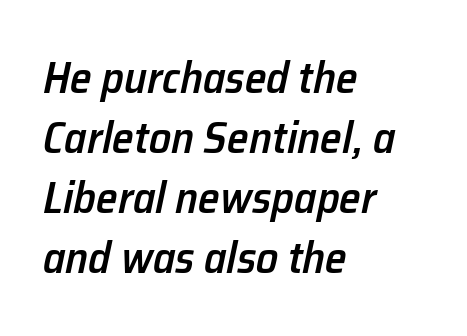
{"italic": "yes", "lean": "right", "slant_degrees": 12, "bold": "semi", "weight": "semibold", "width": "normal", "stroke_contrast": "low", "x_height": "medium", "monospaced": "no", "underline": "no", "align": "left", "line_spacing": "normal", "line_spacing_ratio": 1.36, "letter_spacing": "normal", "letter_spacing_em": 0.0, "glyph_px": 44}
